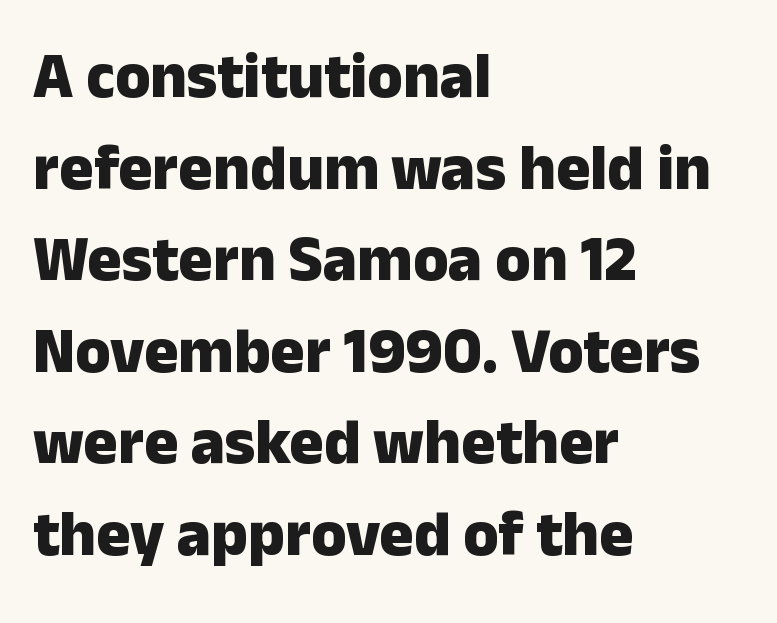
The image shows 64 px heavy sans-serif type, upright; set left-aligned, normal line spacing (1.43x), normal letter spacing, not underlined; low stroke contrast and a medium x-height.
